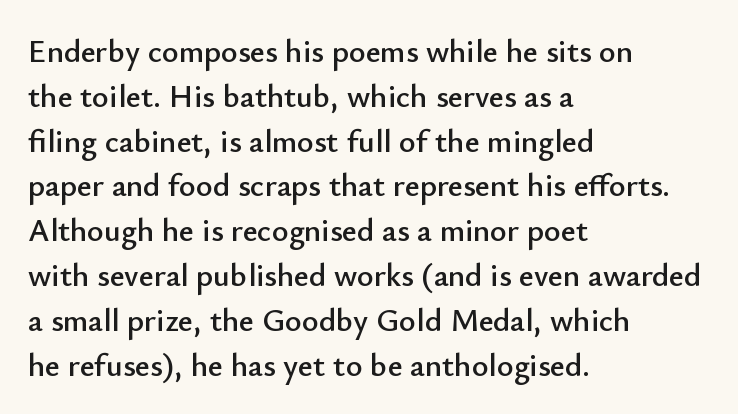
Each line starts at the same left margin while the right side varies. Italic? Not at all — the glyphs are vertical. There is no visible air inserted between adjacent glyphs. Looks like regular typesetting: each glyph gets only the width it needs. The glyphs are unaccompanied by any horizontal stroke below them. Unlike a traditional serif, this face leaves its strokes unadorned.
